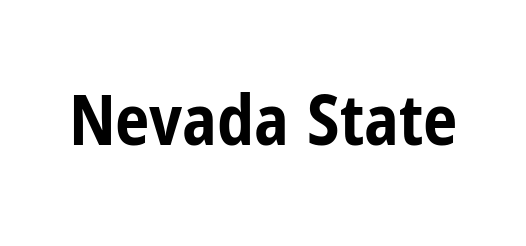
Students, this is bold: see how much ink each stroke carries. Style check: upright. Nobody drew a line under any word here. Serifs: no, the terminals of the letterforms are clean. These lines keep a tight, regular rhythm from letter to letter. A typesetter would call this proportional, since set widths differ per character.
